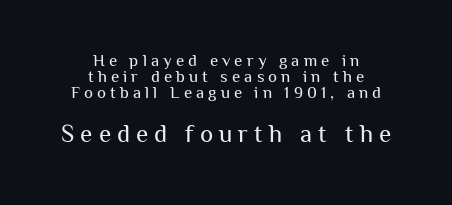
{"italic": "no", "bold": "no", "underline": "no", "align": "center", "line_spacing": "tight", "line_spacing_ratio": 0.95, "letter_spacing": "wide", "letter_spacing_em": 0.24, "larger_block": "second", "size_ratio": 1.47, "glyph_px": 25}
